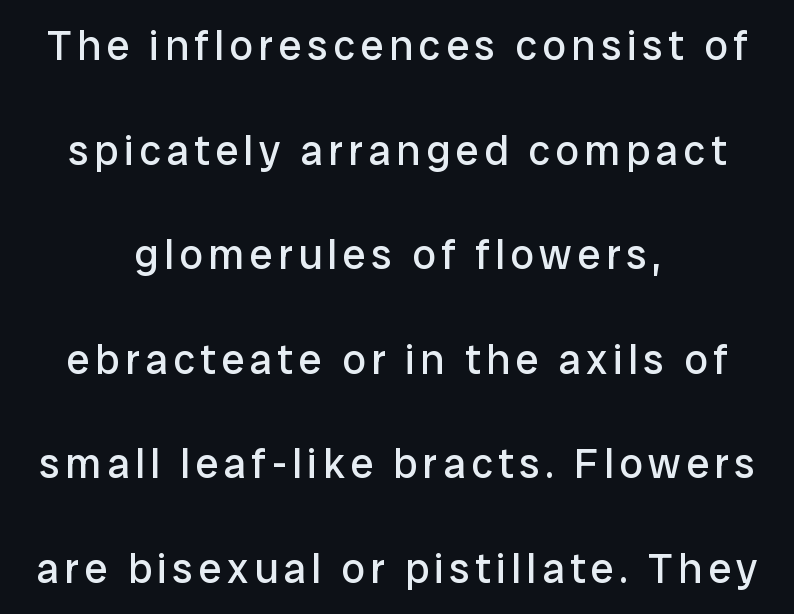
The image shows 42 px regular-weight sans-serif type, upright; set centered, loose line spacing (2.49x), not underlined; low stroke contrast and a medium x-height.
